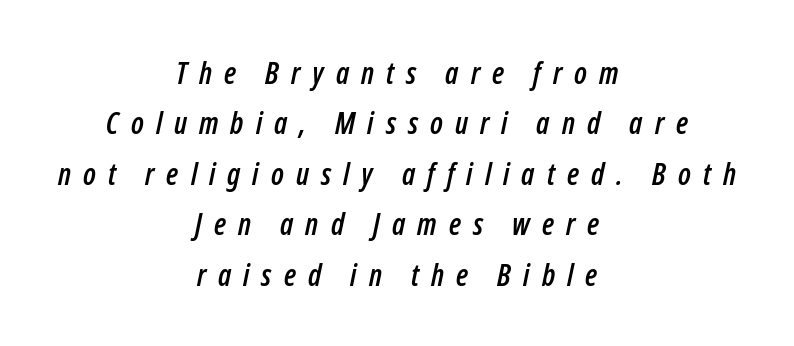
{"italic": "yes", "lean": "right", "slant_degrees": 12, "width": "condensed", "stroke_contrast": "low", "x_height": "medium", "monospaced": "no", "underline": "no", "align": "center", "line_spacing": "normal", "line_spacing_ratio": 1.68, "letter_spacing": "wide", "letter_spacing_em": 0.4, "glyph_px": 30}
